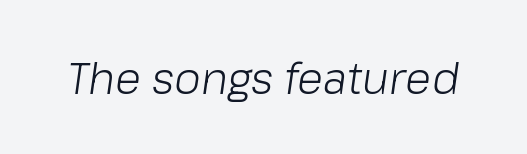
The image shows 43 px light type, italic (leaning right); set normal letter spacing, not underlined; low stroke contrast and a medium x-height.
